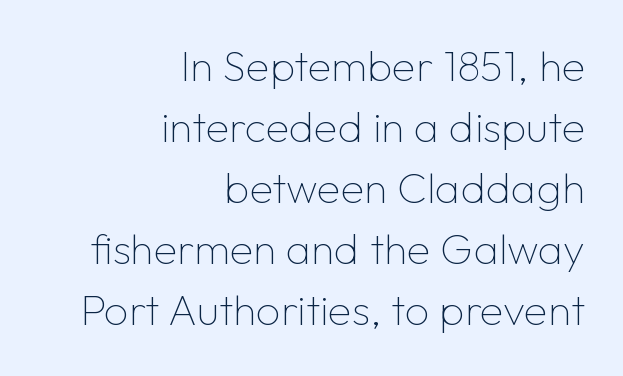
Q: Is the text bold? A: No.
Q: Is the text italic (slanted)? A: No, it is upright.
Q: Is the typeface a serif or a sans-serif typeface? A: Sans-serif.
Q: Is the text underlined? A: No.
Q: How is the paragraph aligned? A: Right-aligned.
Q: Is the spacing between letters normal or unusually wide? A: Normal.
Q: Is the spacing between lines tight, normal or loose? A: Normal.
Q: Width (condensed, normal, or wide)? A: Normal.
Q: Stroke contrast? A: Low.
Q: x-height? A: Medium.
Q: Monospaced? A: No.
